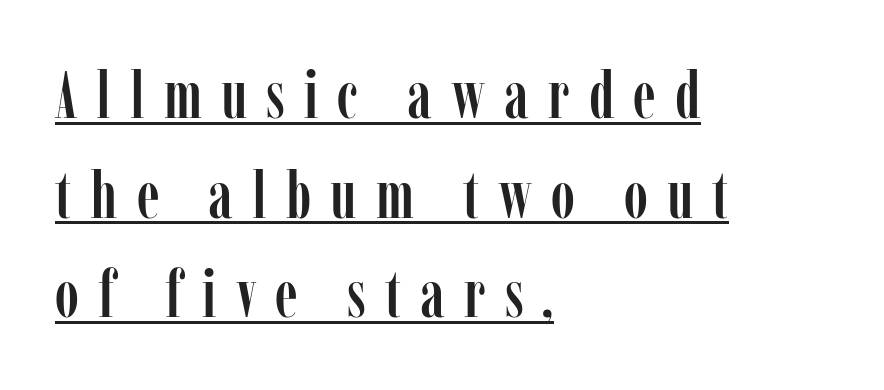
The image shows 66 px condensed serif type, upright; set left-aligned, normal line spacing (1.51x), unusually wide letter spacing (+0.29 em), underlined; low stroke contrast and a medium x-height.
